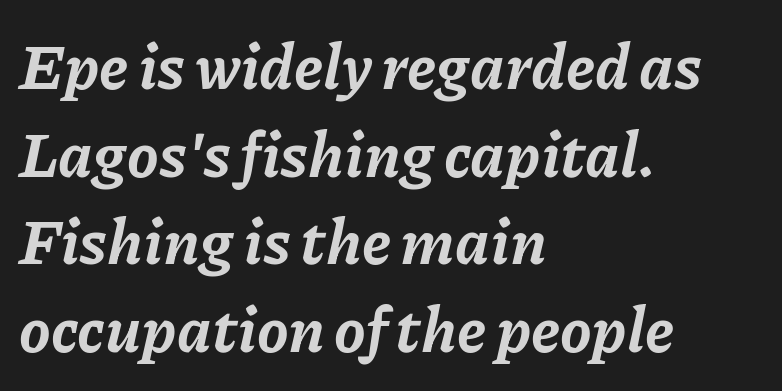
{"italic": "yes", "lean": "right", "slant_degrees": 11, "bold": "yes", "weight": "bold", "width": "normal", "stroke_contrast": "low", "x_height": "medium", "monospaced": "no", "underline": "no", "align": "left", "line_spacing": "normal", "line_spacing_ratio": 1.39, "letter_spacing": "normal", "letter_spacing_em": 0.0, "glyph_px": 63}
